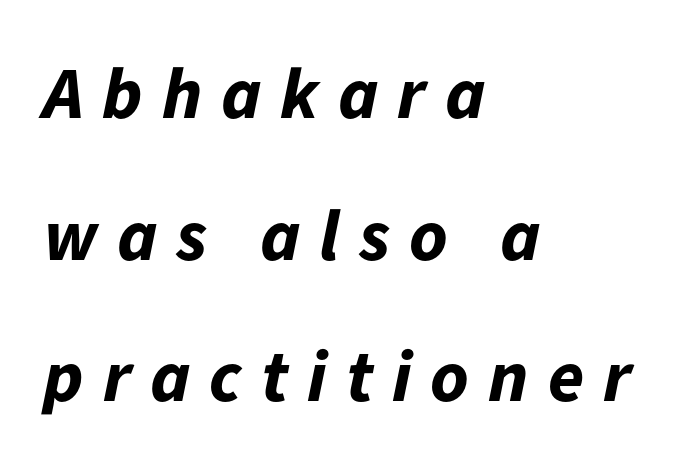
Q: Is the text bold? A: Yes.
Q: Is the text italic (slanted)? A: Yes, it leans right by about 11 degrees.
Q: Is the text underlined? A: No.
Q: How is the paragraph aligned? A: Left-aligned.
Q: Is the spacing between letters normal or unusually wide? A: Unusually wide.
Q: Is the spacing between lines tight, normal or loose? A: Loose.
Q: Width (condensed, normal, or wide)? A: Normal.
Q: Stroke contrast? A: Low.
Q: x-height? A: Medium.
Q: Monospaced? A: No.
